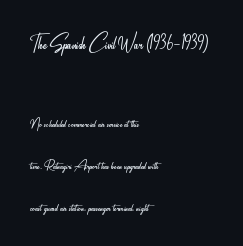
The type is set solid horizontally, with unmodified tracking. Only glyphs here, with clear space below each row. The typesetter chose a ragged-right arrangement here. Stroke mass is kept to a normal reading level or below.
